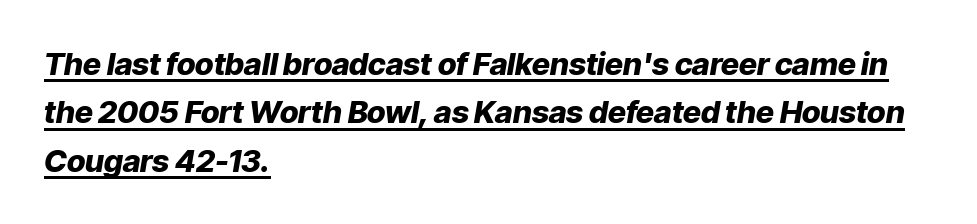
{"italic": "yes", "lean": "right", "slant_degrees": 9, "bold": "yes", "weight": "heavy", "width": "normal", "stroke_contrast": "low", "x_height": "medium", "monospaced": "no", "underline": "yes", "align": "left", "line_spacing": "normal", "line_spacing_ratio": 1.56, "letter_spacing": "normal", "letter_spacing_em": 0.0, "glyph_px": 31}
